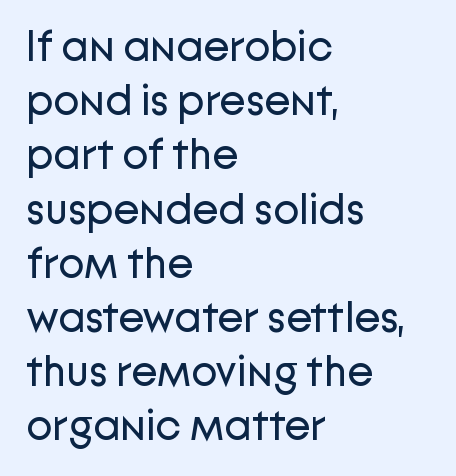
Tracking value appears to be zero — textbook default spacing. Descender tails drop into unmarked territory. The passage shown is not bold in any degree. The rendering uses natural spacing where letterforms have individual widths. Leftover space on each line is placed entirely after the last word. Designer's note — italics off, roman on.
